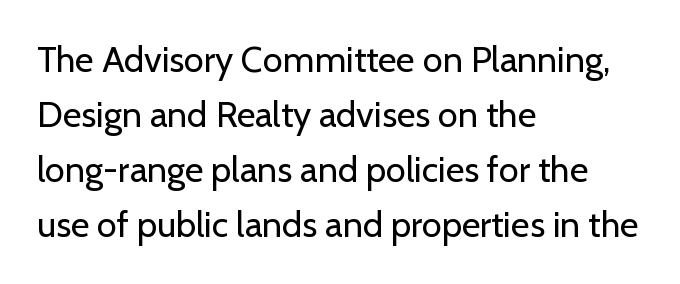
The image shows 36 px regular-weight sans-serif type, upright; set left-aligned, normal line spacing (1.53x), normal letter spacing, not underlined; low stroke contrast and a medium x-height.
